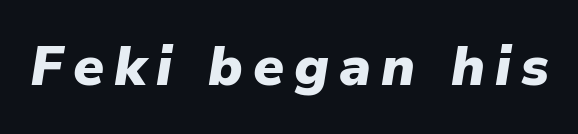
{"italic": "yes", "lean": "right", "slant_degrees": 9, "bold": "yes", "weight": "heavy", "width": "normal", "stroke_contrast": "low", "x_height": "medium", "monospaced": "no", "underline": "no", "glyph_px": 55}
